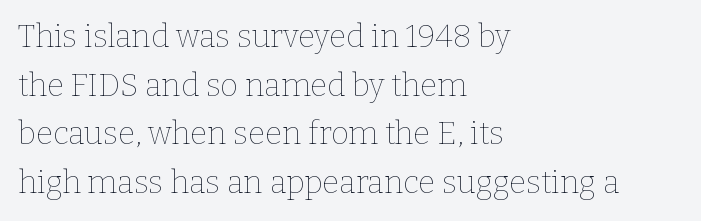
{"italic": "no", "bold": "no", "weight": "thin", "width": "normal", "stroke_contrast": "low", "x_height": "medium", "monospaced": "no", "underline": "no", "align": "left", "line_spacing": "normal", "line_spacing_ratio": 1.57, "letter_spacing": "normal", "letter_spacing_em": 0.0, "glyph_px": 31}
